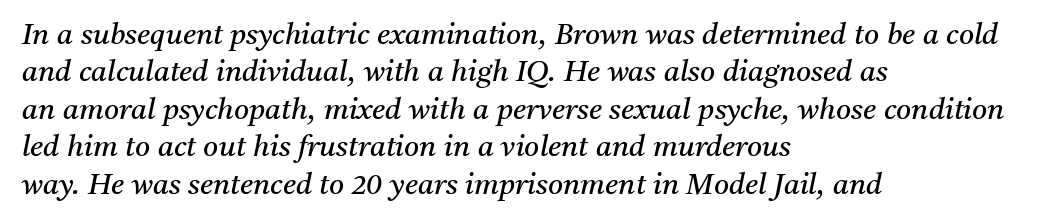
Q: Is the text bold? A: No.
Q: Is the text italic (slanted)? A: Yes, it leans right by about 11 degrees.
Q: Is the typeface a serif or a sans-serif typeface? A: Serif.
Q: Is the text underlined? A: No.
Q: How is the paragraph aligned? A: Left-aligned.
Q: Is the spacing between letters normal or unusually wide? A: Normal.
Q: Is the spacing between lines tight, normal or loose? A: Normal.
Q: Width (condensed, normal, or wide)? A: Normal.
Q: Stroke contrast? A: Medium.
Q: x-height? A: Medium.
Q: Monospaced? A: No.
